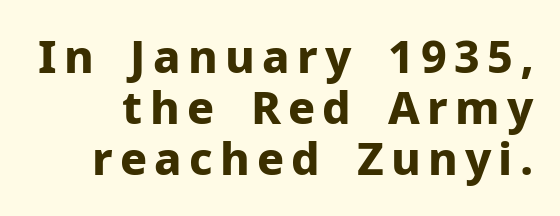
Font category for this specimen: sans-serif. The rendering uses natural spacing where letterforms have individual widths. The passage shown is not underscored anywhere. The letters stand straight up with perfectly vertical stems. Line spacing here is tight. Every letter is thick-stroked: bold, no question.
